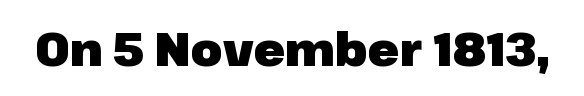
The image shows 46 px heavy sans-serif type, upright; set normal letter spacing, not underlined; low stroke contrast and a medium x-height.
